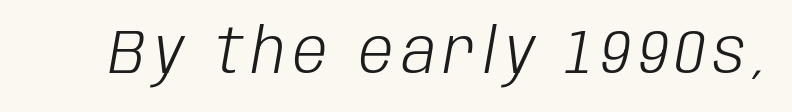
If you drew a line through each stem, it would be angled. Stem width sits at or under what a default text font uses. Underline: absent. A typesetter would call this proportional, since set widths differ per character.
